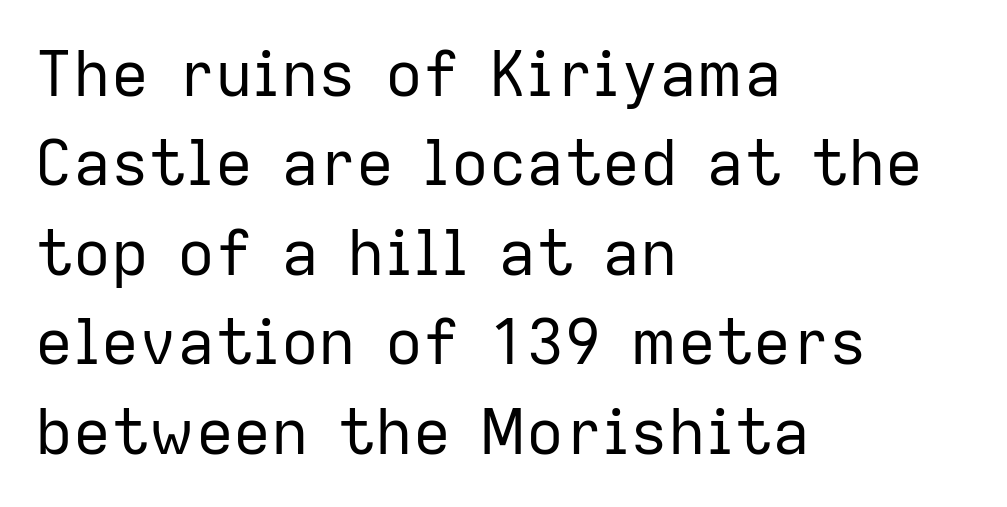
The image shows 63 px regular-weight sans-serif type, upright; set left-aligned, normal line spacing (1.42x), normal letter spacing, not underlined; low stroke contrast and a medium x-height.
